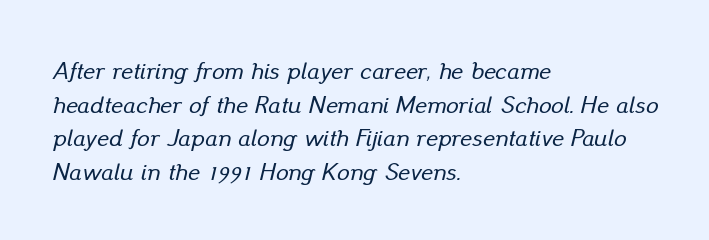
Plain, unruled lines of type. The ragged edge is on the right, which tells us the setting is flush left. The whole block is typeset with a tilt. In terms of letterspacing, this is plain default setting. The line-height multiplier appears to be the usual default.
